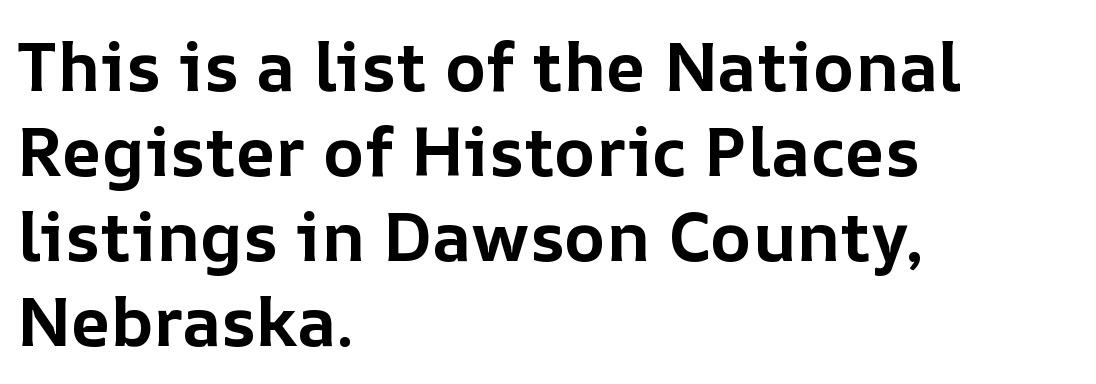
Vertical strokes here are truly vertical. Plain, unruled lines of type. If you drew a ruler down the left edge, every line would touch it. This sample has the flowing, uneven cadence of proportional lettering. The sample has been set heavy, in full bold. Tracking value appears to be zero — textbook default spacing.
